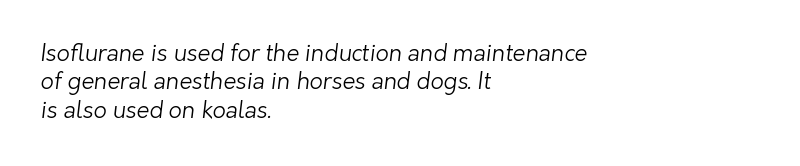
{"bold": "no", "underline": "no", "align": "left", "line_spacing_ratio": 1.23, "letter_spacing": "normal", "letter_spacing_em": 0.0, "glyph_px": 23}
